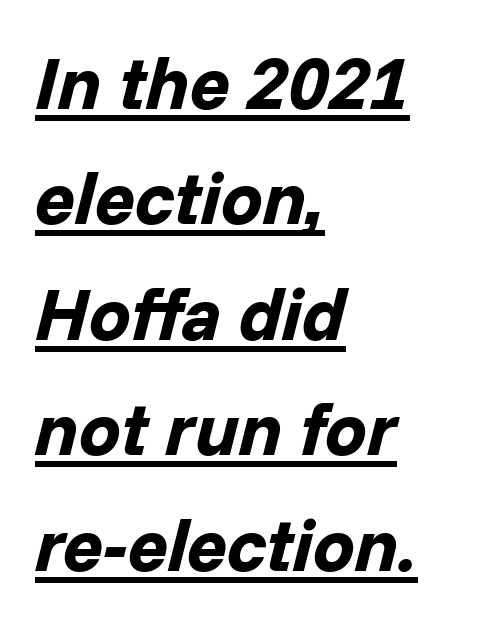
The image shows 74 px bold type, italic (leaning right); set left-aligned, normal line spacing (1.56x), normal letter spacing, underlined; low stroke contrast and a medium x-height.
